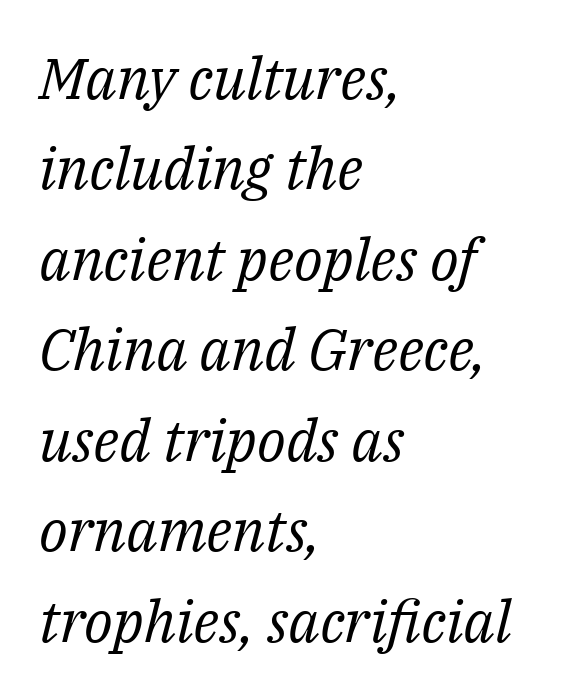
The image shows 58 px regular-weight serif type, italic (leaning right); set left-aligned, normal line spacing (1.56x), normal letter spacing, not underlined; medium stroke contrast and a medium x-height.
